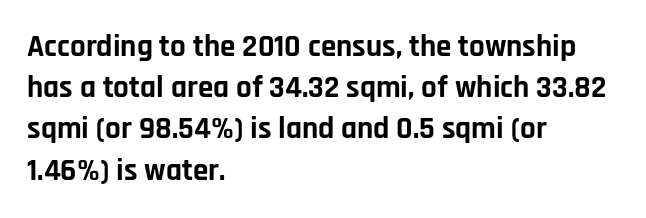
{"serif": "no", "italic": "no", "bold": "yes", "weight": "bold", "width": "normal", "stroke_contrast": "low", "x_height": "large", "monospaced": "no", "underline": "no", "align": "left", "line_spacing": "normal", "line_spacing_ratio": 1.33, "letter_spacing": "normal", "letter_spacing_em": 0.0, "glyph_px": 31}
